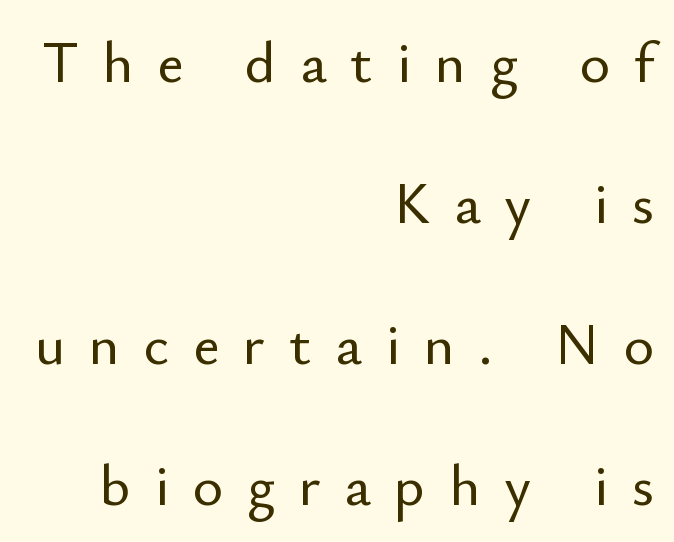
The horizontal fit of the characters is loose and conspicuously gappy. Every stem runs plumb, perpendicular to the baseline. The rag falls on the left side of this text block. The letters advance in unequal steps, a hallmark of proportional type. In terms of letterform style, serifs are entirely absent.
